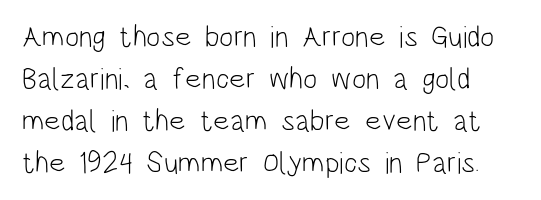
Default kerning and tracking; the words read as compact shapes. Compared with typical paragraphs, the rows here are spaced about the same. In terms of posture, this sample is upright. This rendering employs a face without finishing strokes, i.e., a sans-serif. The rendering uses natural spacing where letterforms have individual widths. The strip under each line holds only bare page.
